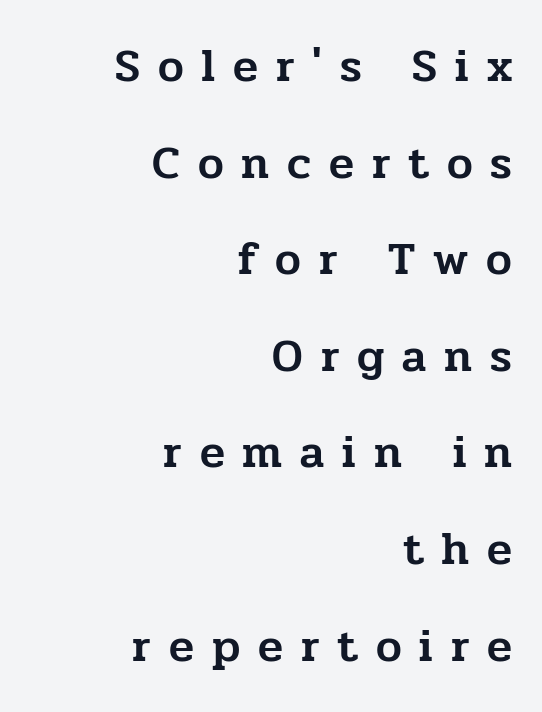
If you measured baseline to baseline, you'd find a long distance. Nope, not italic — everything's standing straight. Each row of text sits above clean, open space. In CSS terms this would be text-align: right. The rendering shows small feet on the letterforms — a serif design. The face used here is rendered with a markedly widened letterfit.
